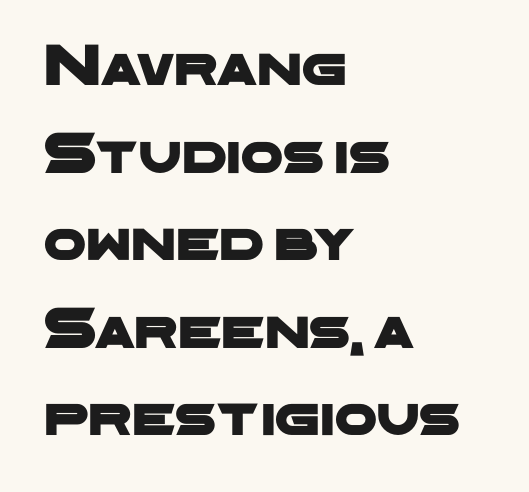
Q: Is the typeface a serif or a sans-serif typeface? A: Sans-serif.
Q: Is the text underlined? A: No.
Q: How is the paragraph aligned? A: Left-aligned.
Q: Is the spacing between letters normal or unusually wide? A: Normal.
Q: Is the spacing between lines tight, normal or loose? A: Normal.
Q: Width (condensed, normal, or wide)? A: Wide.
Q: Stroke contrast? A: Low.
Q: x-height? A: Medium.
Q: Monospaced? A: No.
